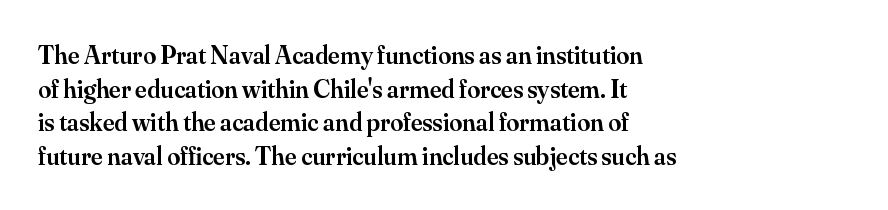
The image shows 26 px text type, upright; set left-aligned, normal line spacing (1.29x), normal letter spacing, not underlined.
